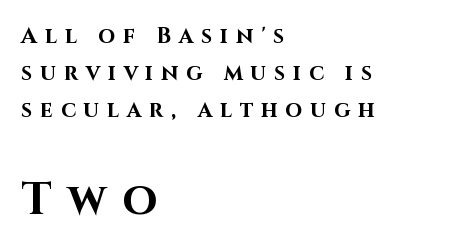
Students, this is bold: see how much ink each stroke carries. Honestly, the row spacing looks completely unremarkable. Nothing sits at the stroke ends, so this counts as sans-serif. The rendering anchors every line to the left-hand side. Has an underline been added? It has not. Size hierarchy here favors the trailing block over the leading one.
